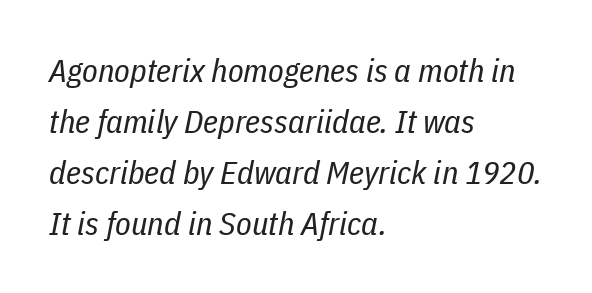
Q: Is the text bold? A: No.
Q: Is the text italic (slanted)? A: Yes, it leans right by about 11 degrees.
Q: Is the text underlined? A: No.
Q: How is the paragraph aligned? A: Left-aligned.
Q: Is the spacing between letters normal or unusually wide? A: Normal.
Q: Is the spacing between lines tight, normal or loose? A: Normal.
Q: Width (condensed, normal, or wide)? A: Condensed.
Q: Stroke contrast? A: Low.
Q: x-height? A: Medium.
Q: Monospaced? A: No.
